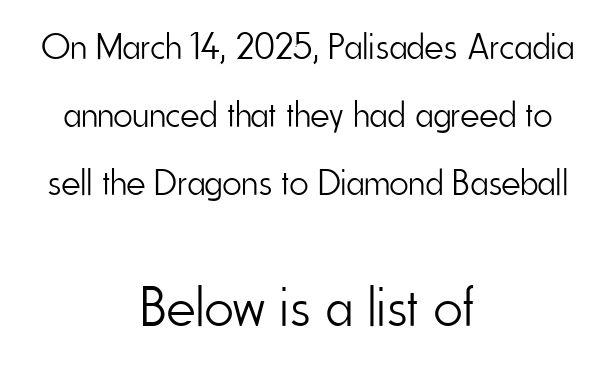
Leftover space on each line is divided equally before and after the words. Words appear dense and cohesive because spacing is normal. Caption: upper text group reduced, lower text group enlarged. This sample uses an upright cut, with every glyph sitting square on the baseline.
